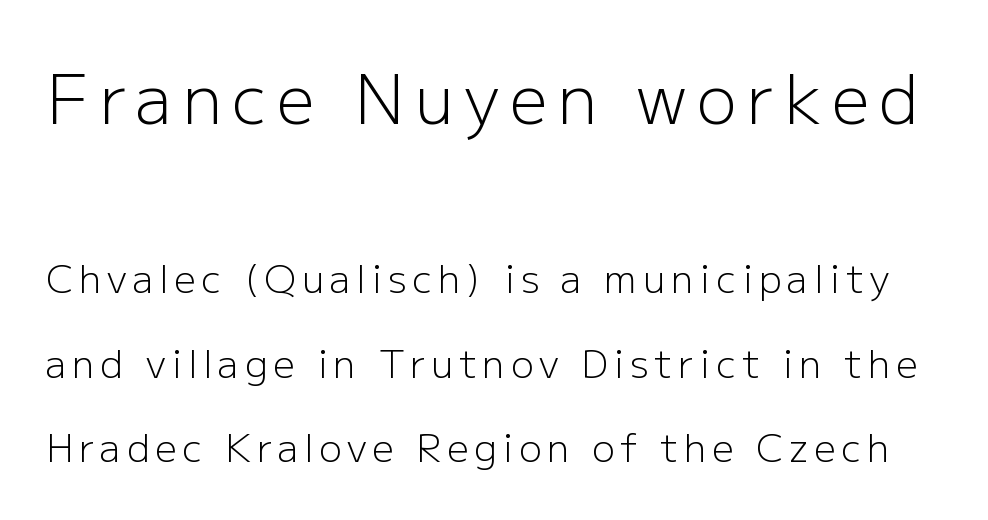
The first block has been scaled up relative to the second. The passage shown is typed in a proportional face where columns would drift. Are there feet on the stems? There aren't — it's a sans. Upright lettering throughout. Nobody drew a line under any word here. The rendering uses a large line-height, opening up the rows.
